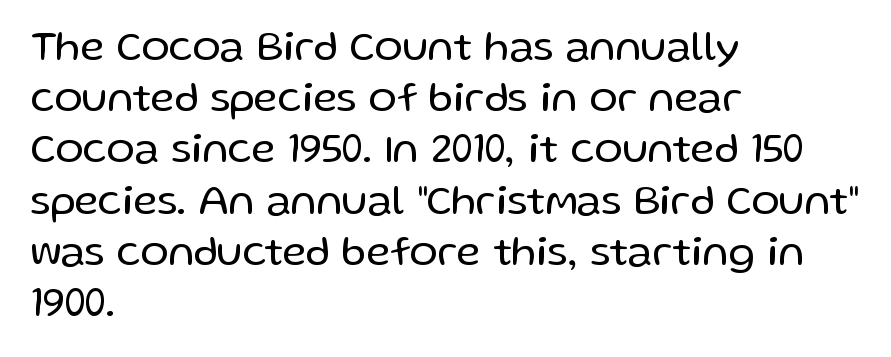
How are the letters spaced? Ordinarily, with no added tracking. This rendering uses left alignment, leaving the right contour irregular. The type family on display is of the sans-serif kind. Clear beneath every line of the passage. Is this a fixed-width face? No — the glyphs have proportional, varying widths.
